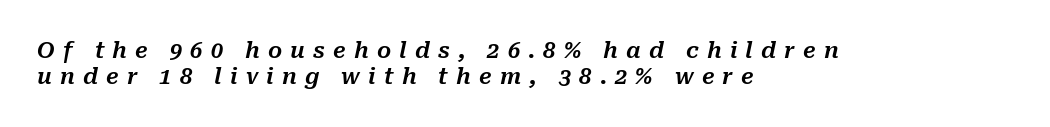
Q: Is the text italic (slanted)? A: Yes, it leans right by about 10 degrees.
Q: Is the text underlined? A: No.
Q: How is the paragraph aligned? A: Left-aligned.
Q: Is the spacing between letters normal or unusually wide? A: Unusually wide.
